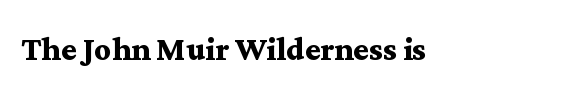
The image shows 41 px semibold, wide serif type, upright; set normal letter spacing, not underlined; medium stroke contrast and a medium x-height.
